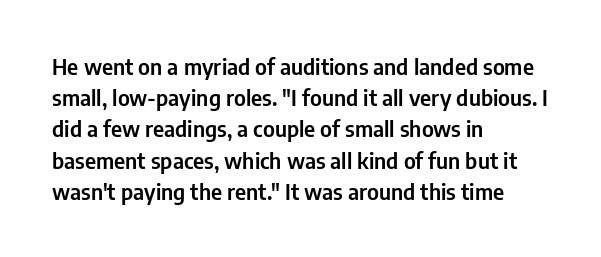
Q: Is the text italic (slanted)? A: No, it is upright.
Q: Is the text underlined? A: No.
Q: How is the paragraph aligned? A: Left-aligned.
Q: Is the spacing between letters normal or unusually wide? A: Normal.
Q: Is the spacing between lines tight, normal or loose? A: Normal.
